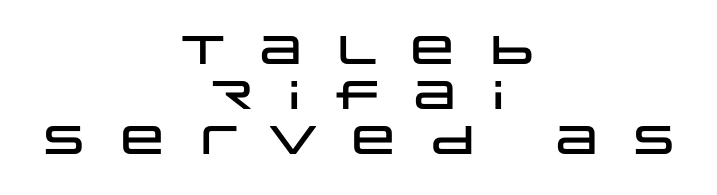
{"serif": "no", "italic": "no", "width": "wide", "stroke_contrast": "low", "x_height": "large", "monospaced": "no", "underline": "no", "align": "center", "line_spacing": "tight", "line_spacing_ratio": 1.13, "letter_spacing": "wide", "letter_spacing_em": 0.49, "glyph_px": 40}
